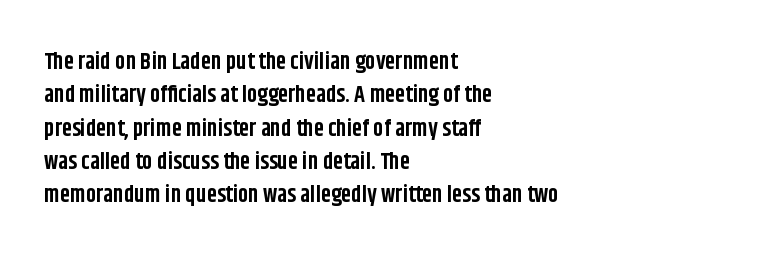
Q: Is the text bold? A: Yes.
Q: Is the text italic (slanted)? A: No, it is upright.
Q: Is the text underlined? A: No.
Q: How is the paragraph aligned? A: Left-aligned.
Q: Is the spacing between letters normal or unusually wide? A: Normal.
Q: Is the spacing between lines tight, normal or loose? A: Normal.
